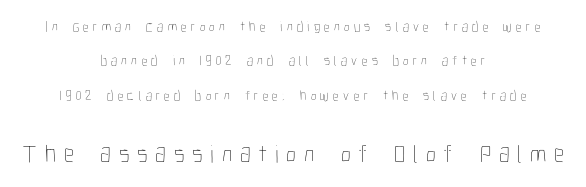
Notice the wide empty band between every row — that's loose leading. Neither beginnings nor endings align; midpoints do. Letter spacing: wide. This is not heavy type; no bold has been used.
